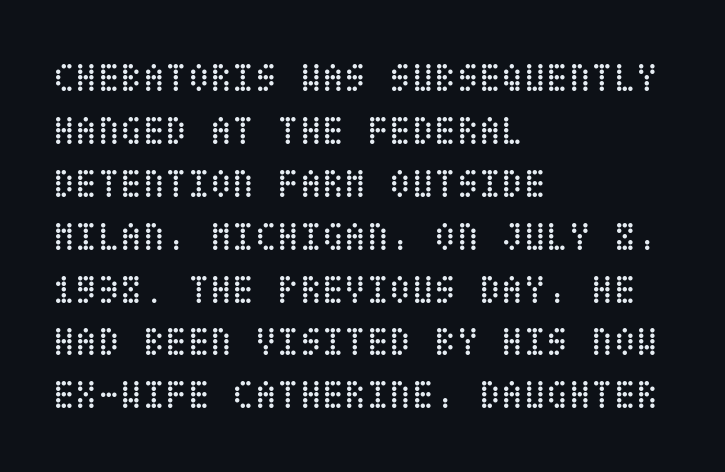
{"italic": "no", "bold": "no", "weight": "regular", "width": "condensed", "stroke_contrast": "low", "x_height": "large", "underline": "no", "align": "left", "line_spacing": "normal", "line_spacing_ratio": 1.29, "letter_spacing": "normal", "letter_spacing_em": 0.0, "glyph_px": 41}
